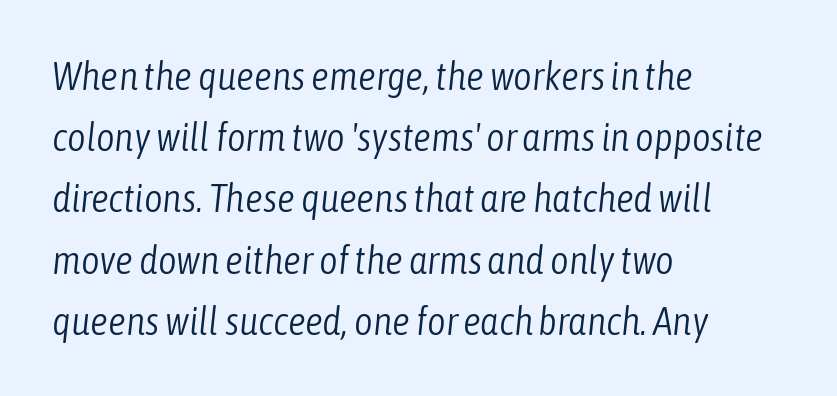
Q: Is the text bold? A: No.
Q: Is the text italic (slanted)? A: Yes, it leans right by about 6 degrees.
Q: Is the text underlined? A: No.
Q: How is the paragraph aligned? A: Left-aligned.
Q: Is the spacing between letters normal or unusually wide? A: Normal.
Q: Is the spacing between lines tight, normal or loose? A: Normal.
Q: Width (condensed, normal, or wide)? A: Condensed.
Q: Stroke contrast? A: Low.
Q: x-height? A: Medium.
Q: Monospaced? A: No.
